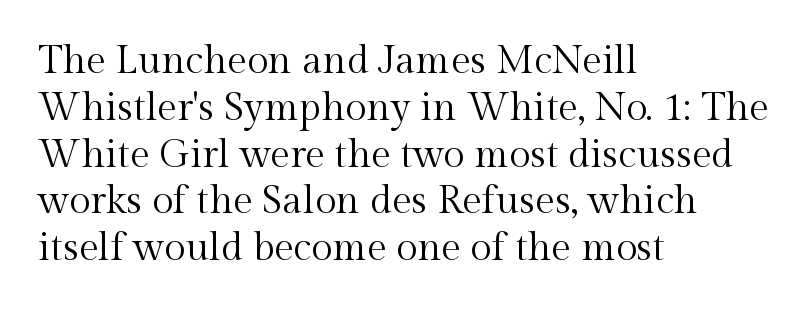
{"serif": "yes", "italic": "no", "bold": "no", "weight": "regular", "width": "normal", "x_height": "medium", "monospaced": "no", "underline": "no", "align": "left", "line_spacing_ratio": 1.2, "letter_spacing": "normal", "letter_spacing_em": 0.0, "glyph_px": 39}
